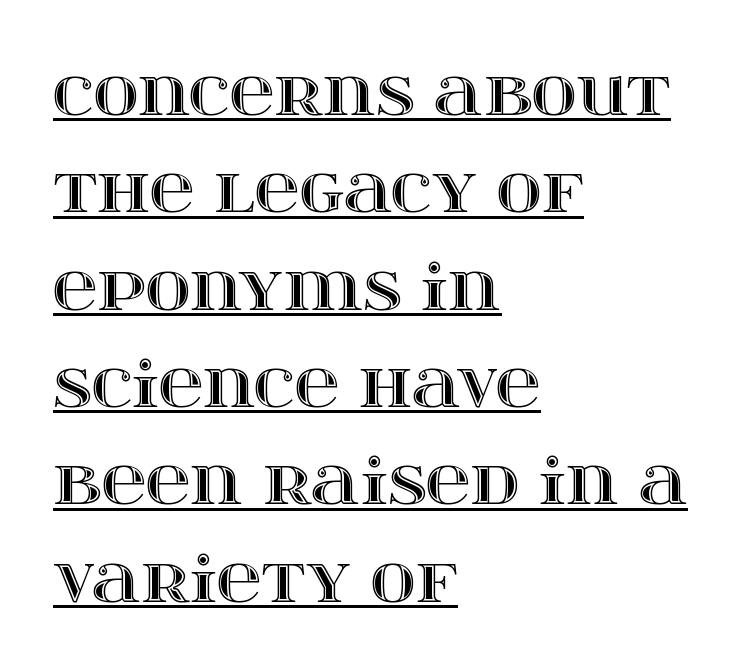
Q: Is the text italic (slanted)? A: No, it is upright.
Q: Is the text underlined? A: Yes.
Q: How is the paragraph aligned? A: Left-aligned.
Q: Is the spacing between letters normal or unusually wide? A: Normal.
Q: Is the spacing between lines tight, normal or loose? A: Normal.
Q: Width (condensed, normal, or wide)? A: Wide.
Q: x-height? A: Large.
Q: Monospaced? A: No.
